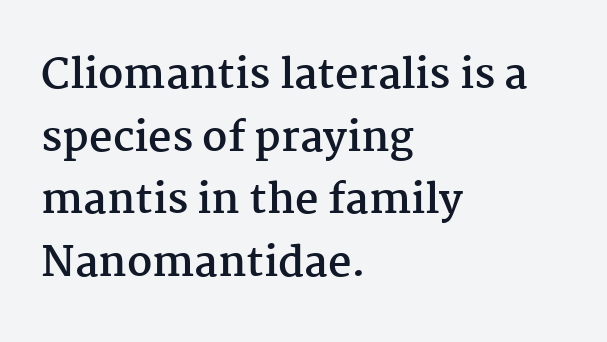
The typeface chosen for these lines features serifs. A full-strength bold gives these letters their thick strokes. The letters sit at their default tracking, neither squeezed nor spread. Each letter keeps its own natural width here, so spacing adapts to shape. A typesetter would mark this as roman, not italic. Line starts are locked; line ends wander.
